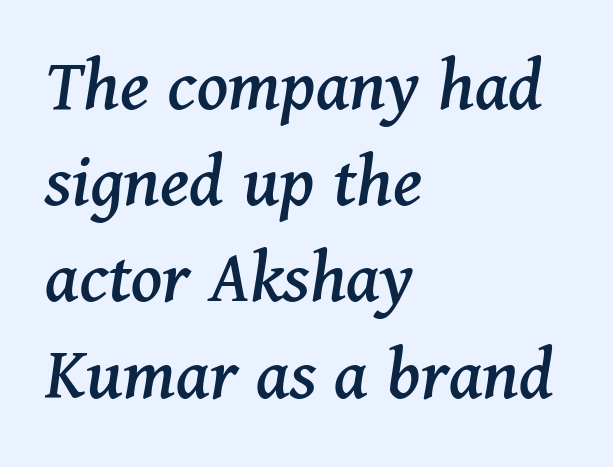
Q: Is the text italic (slanted)? A: Yes, it leans right by about 11 degrees.
Q: Is the typeface a serif or a sans-serif typeface? A: Serif.
Q: Is the text underlined? A: No.
Q: How is the paragraph aligned? A: Left-aligned.
Q: Is the spacing between letters normal or unusually wide? A: Normal.
Q: Is the spacing between lines tight, normal or loose? A: Normal.
Q: Width (condensed, normal, or wide)? A: Normal.
Q: Stroke contrast? A: Medium.
Q: x-height? A: Medium.
Q: Monospaced? A: No.
